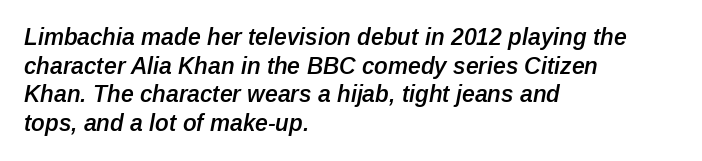
Characters are canted at an angle relative to the baseline's perpendicular. A student would call this left alignment; a typographer would say flush left, rag right. Vertically, the passage feels balanced, rows spaced as you'd expect. Students, note that the glyphs here touch the page at normal intervals. Words float on clear page, feet unadorned. Summary of weight: moderately heavy, a semibold.
